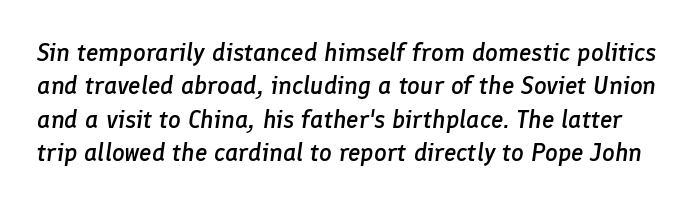
The image shows 25 px text type, italic (leaning right); set normal line spacing (1.34x), normal letter spacing, not underlined.
